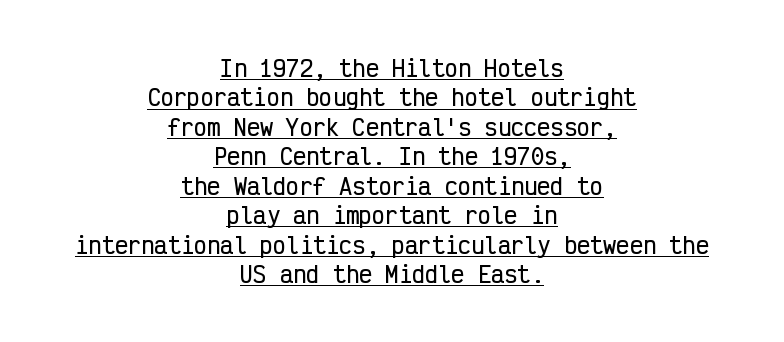
Line starts and ends both wander, symmetrically. Ordinary non-slanted type is in use. The rendering uses a moderate line-height, typical for paragraphs. A typesetter would call this zero additional tracking. In designer terms, the underline attribute is active on this setting.
